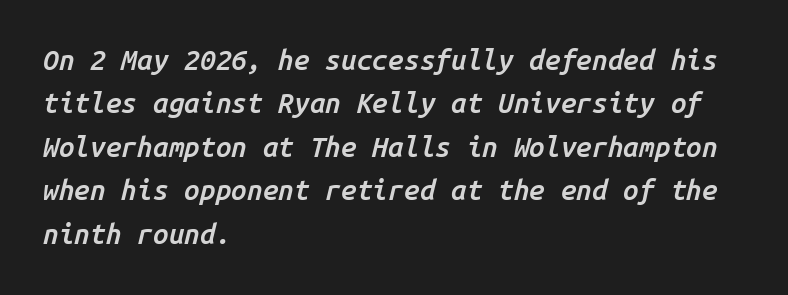
The image shows 28 px semibold type, italic (leaning right), monospaced; set left-aligned, normal line spacing (1.55x), normal letter spacing, not underlined; low stroke contrast and a medium x-height.
